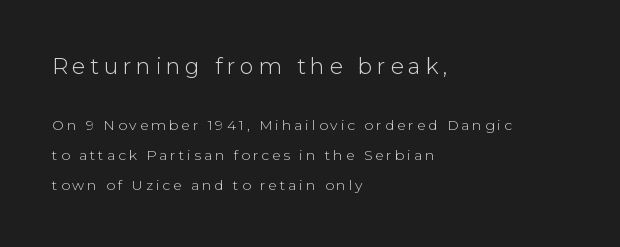
The image shows 22 px text type, upright; set left-aligned, loose line spacing (2.13x), unusually wide letter spacing (+0.21 em), not underlined; the first (top) block is 1.57x larger.
